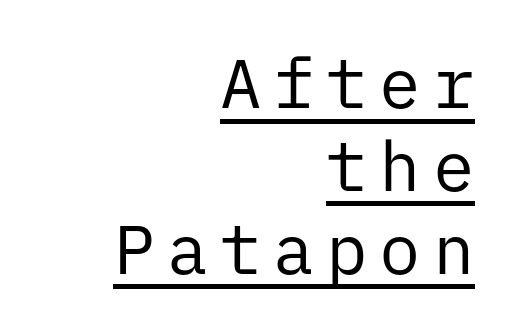
The image shows 69 px regular-weight sans-serif type, upright, monospaced; set right-aligned, line spacing 1.2x, underlined; low stroke contrast and a medium x-height.
